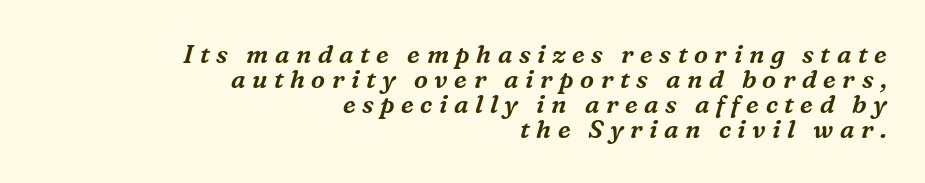
Descenders are the only things crossing below the line. Line ends are locked; line starts wander. The gaps between neighbouring characters are conspicuously large. Students, observe: this is what under-led, compact text looks like. Quick note: italic.
